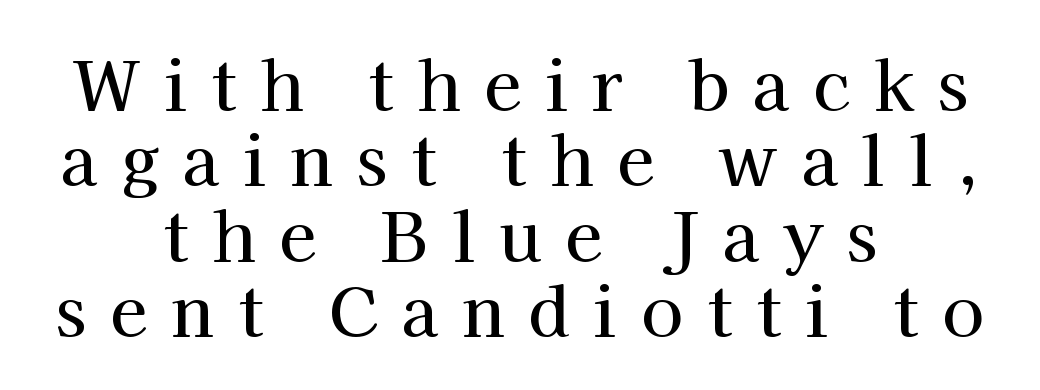
{"serif": "yes", "italic": "no", "width": "normal", "stroke_contrast": "high", "x_height": "medium", "monospaced": "no", "underline": "no", "align": "center", "line_spacing": "tight", "line_spacing_ratio": 1.11, "letter_spacing": "wide", "letter_spacing_em": 0.35, "glyph_px": 68}
